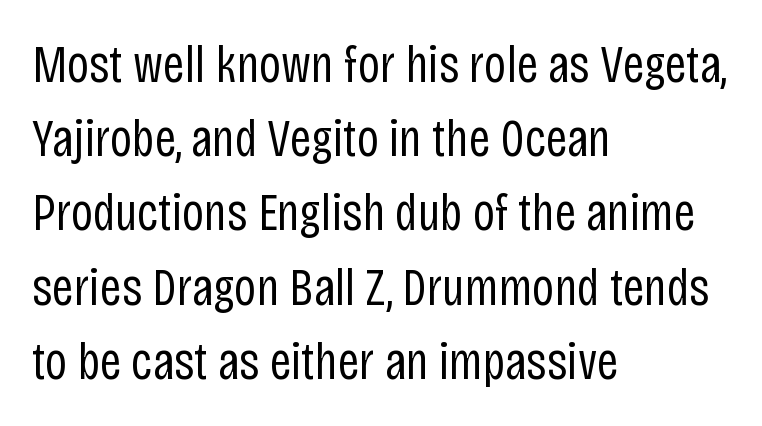
Q: Is the text bold? A: No.
Q: Is the text italic (slanted)? A: No, it is upright.
Q: Is the typeface a serif or a sans-serif typeface? A: Sans-serif.
Q: Is the text underlined? A: No.
Q: How is the paragraph aligned? A: Left-aligned.
Q: Is the spacing between letters normal or unusually wide? A: Normal.
Q: Is the spacing between lines tight, normal or loose? A: Normal.
Q: Width (condensed, normal, or wide)? A: Condensed.
Q: Stroke contrast? A: Low.
Q: x-height? A: Large.
Q: Monospaced? A: No.
